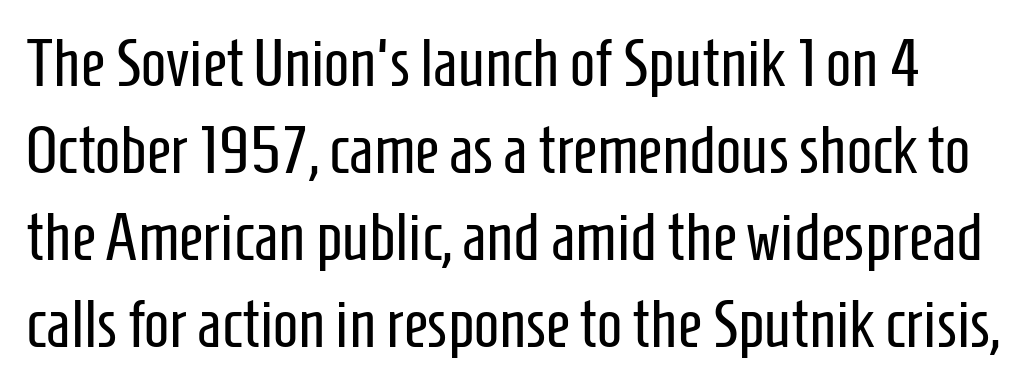
Q: Is the text bold? A: No.
Q: Is the text italic (slanted)? A: No, it is upright.
Q: Is the typeface a serif or a sans-serif typeface? A: Sans-serif.
Q: Is the text underlined? A: No.
Q: Is the spacing between letters normal or unusually wide? A: Normal.
Q: Is the spacing between lines tight, normal or loose? A: Normal.
Q: Width (condensed, normal, or wide)? A: Condensed.
Q: Stroke contrast? A: Low.
Q: x-height? A: Medium.
Q: Monospaced? A: No.
